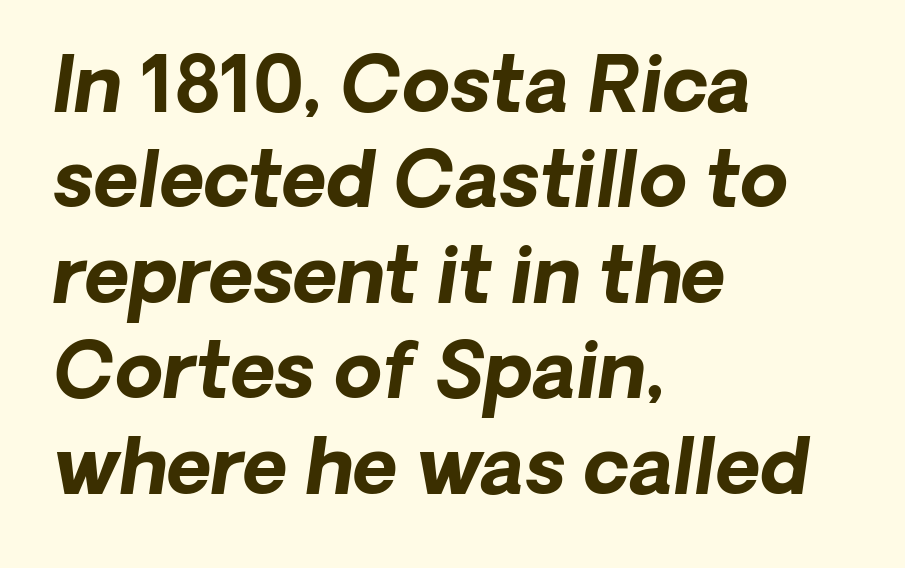
{"serif": "no", "bold": "yes", "weight": "bold", "width": "normal", "stroke_contrast": "low", "x_height": "medium", "monospaced": "no", "underline": "no", "align": "left", "line_spacing_ratio": 1.24, "letter_spacing": "normal", "letter_spacing_em": 0.0, "glyph_px": 77}
